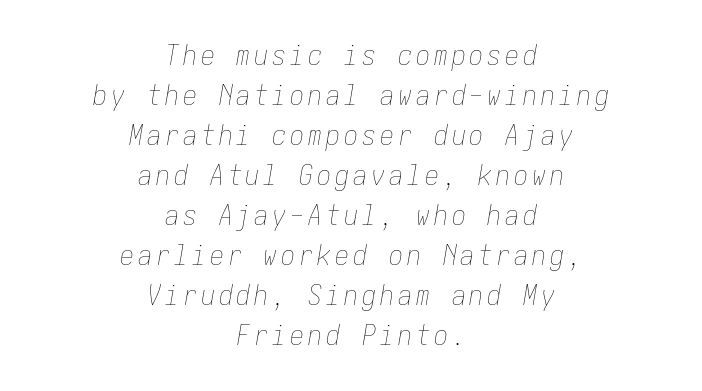
Q: Is the text bold? A: No.
Q: Is the text italic (slanted)? A: Yes, it leans right by about 10 degrees.
Q: Is the text underlined? A: No.
Q: How is the paragraph aligned? A: Centered.
Q: Is the spacing between lines tight, normal or loose? A: Normal.
Q: Width (condensed, normal, or wide)? A: Condensed.
Q: Stroke contrast? A: Low.
Q: x-height? A: Medium.
